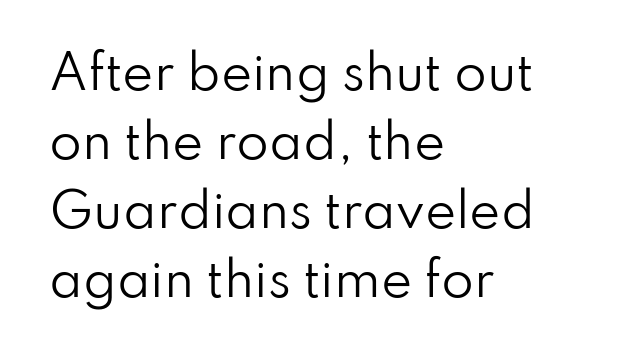
The image shows 47 px regular-weight sans-serif type, upright; set left-aligned, normal line spacing (1.47x), normal letter spacing, not underlined; low stroke contrast and a small x-height.
